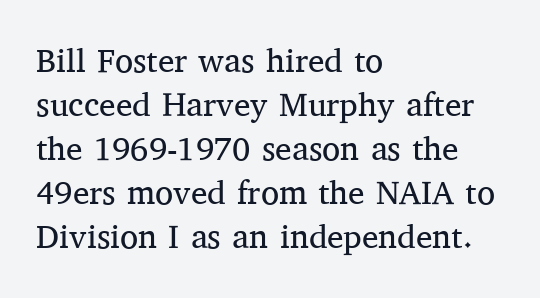
Q: Is the text bold? A: No.
Q: Is the text italic (slanted)? A: No, it is upright.
Q: Is the typeface a serif or a sans-serif typeface? A: Serif.
Q: Is the text underlined? A: No.
Q: How is the paragraph aligned? A: Left-aligned.
Q: Is the spacing between letters normal or unusually wide? A: Normal.
Q: Is the spacing between lines tight, normal or loose? A: Normal.
Q: Width (condensed, normal, or wide)? A: Normal.
Q: Stroke contrast? A: Medium.
Q: x-height? A: Medium.
Q: Monospaced? A: No.
